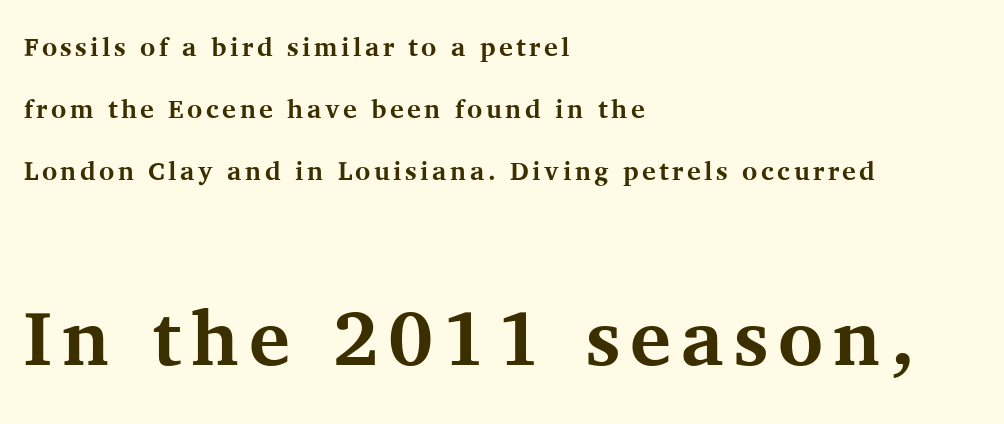
Q: Is the text bold? A: Yes.
Q: Is the text italic (slanted)? A: No, it is upright.
Q: Is the typeface a serif or a sans-serif typeface? A: Serif.
Q: Is the text underlined? A: No.
Q: How is the paragraph aligned? A: Left-aligned.
Q: Is the spacing between lines tight, normal or loose? A: Loose.
Q: Which block of text is set in a larger size, the first (top) or the second (bottom)? A: The second (bottom) one.
Q: Width (condensed, normal, or wide)? A: Normal.
Q: Stroke contrast? A: Medium.
Q: x-height? A: Medium.
Q: Monospaced? A: No.
